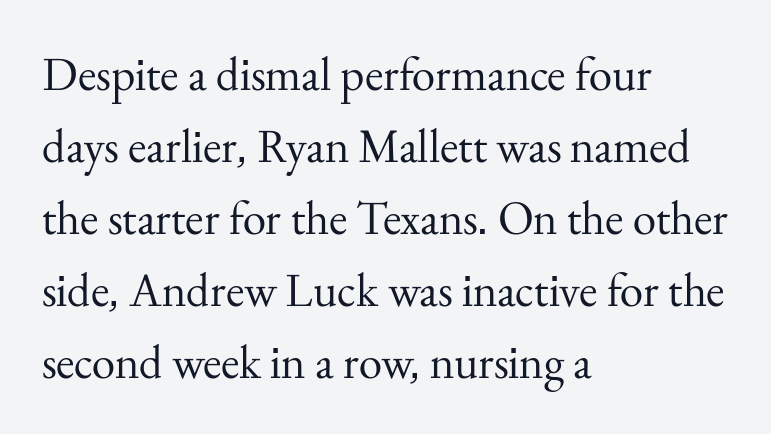
Spacing between characters is what you'd get straight out of the box. No chunkiness to these letters — they're not bold. Casual observation: everything's shoved over to the left. Old-style or modern, the face here clearly has serifs. Descender tails drop into unmarked territory.
